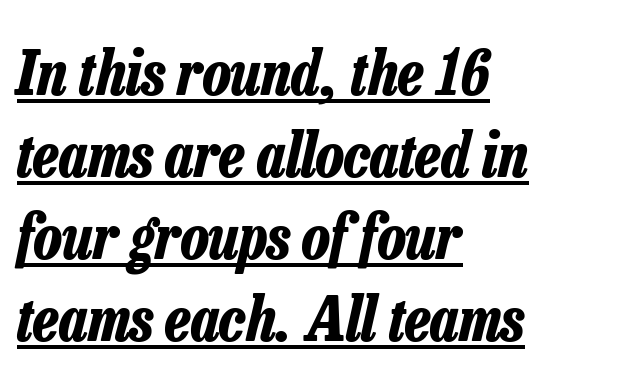
Q: Is the text bold? A: Yes.
Q: Is the text italic (slanted)? A: Yes, it leans right by about 13 degrees.
Q: Is the text underlined? A: Yes.
Q: How is the paragraph aligned? A: Left-aligned.
Q: Is the spacing between letters normal or unusually wide? A: Normal.
Q: Is the spacing between lines tight, normal or loose? A: Normal.
Q: Width (condensed, normal, or wide)? A: Condensed.
Q: Stroke contrast? A: Low.
Q: x-height? A: Medium.
Q: Monospaced? A: No.
